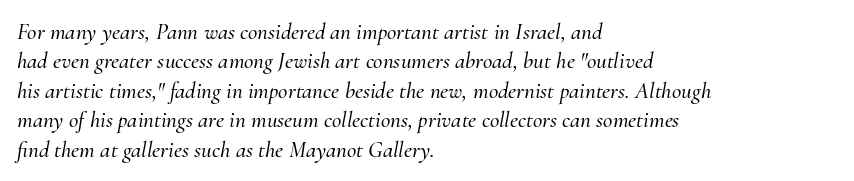
Q: Is the text italic (slanted)? A: Yes, it leans right by about 10 degrees.
Q: Is the text underlined? A: No.
Q: How is the paragraph aligned? A: Left-aligned.
Q: Is the spacing between letters normal or unusually wide? A: Normal.
Q: Is the spacing between lines tight, normal or loose? A: Normal.
